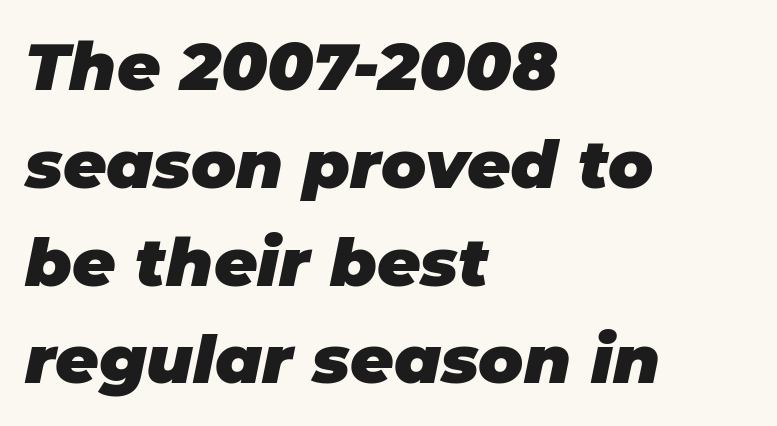
The image shows 67 px heavy type, italic (leaning right); set left-aligned, normal line spacing (1.46x), normal letter spacing, not underlined; low stroke contrast and a large x-height.
